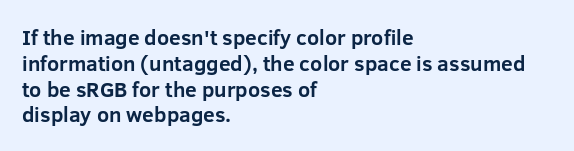
{"italic": "no", "bold": "yes", "underline": "no", "align": "left", "line_spacing_ratio": 1.23, "letter_spacing": "normal", "letter_spacing_em": 0.0, "glyph_px": 21}
